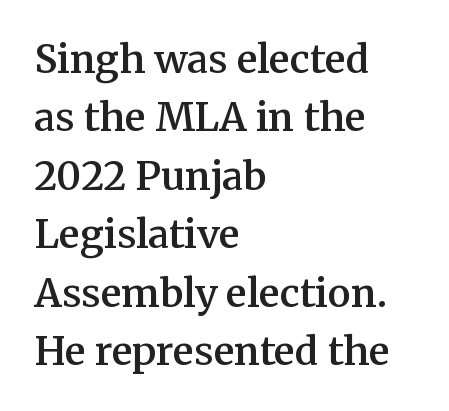
Descenders hang freely into open space. As a designer I'd log this as weight 600, semibold. The lettering holds an erect, upright posture throughout. Type style note: has serifs.
